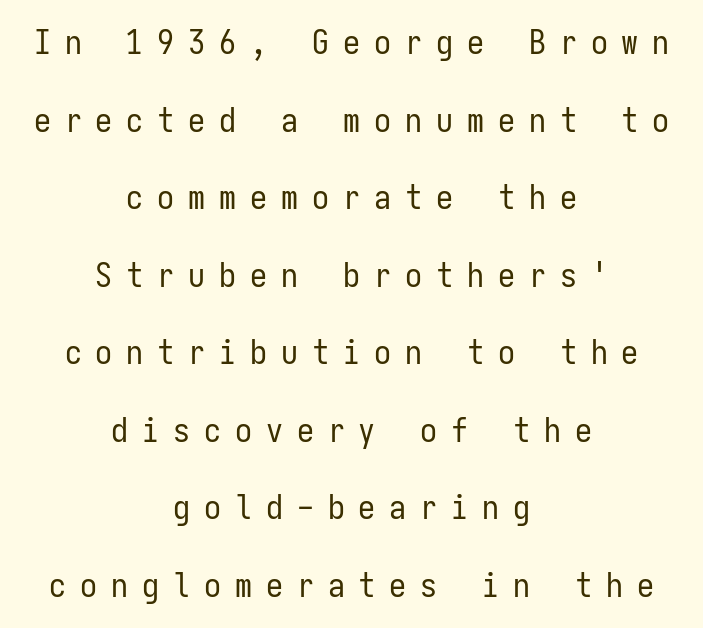
The space directly below the letters is spotless. The compositor balanced each line on the midline. Counters stay open thanks to moderate or lighter strokes. The lines are spread far apart with generous leading.
